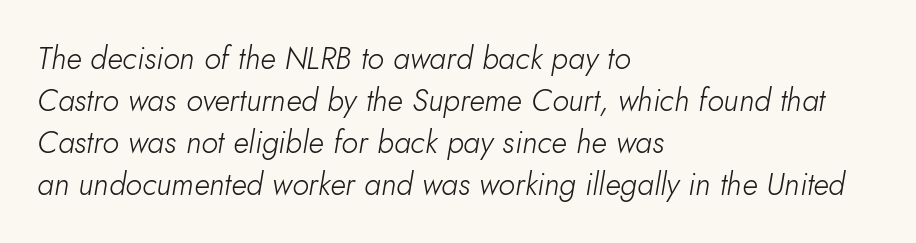
{"italic": "yes", "lean": "right", "slant_degrees": 10, "bold": "no", "weight": "light", "width": "normal", "stroke_contrast": "low", "x_height": "small", "monospaced": "no", "underline": "no", "align": "left", "line_spacing": "normal", "line_spacing_ratio": 1.35, "letter_spacing": "normal", "letter_spacing_em": 0.0, "glyph_px": 31}
